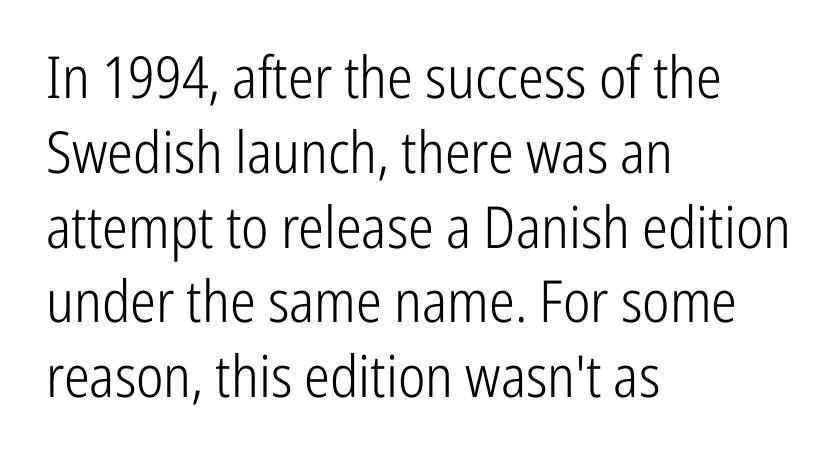
{"serif": "no", "italic": "no", "bold": "no", "weight": "light", "width": "condensed", "stroke_contrast": "low", "x_height": "medium", "monospaced": "no", "underline": "no", "align": "left", "line_spacing": "normal", "line_spacing_ratio": 1.29, "letter_spacing": "normal", "letter_spacing_em": 0.0, "glyph_px": 58}
